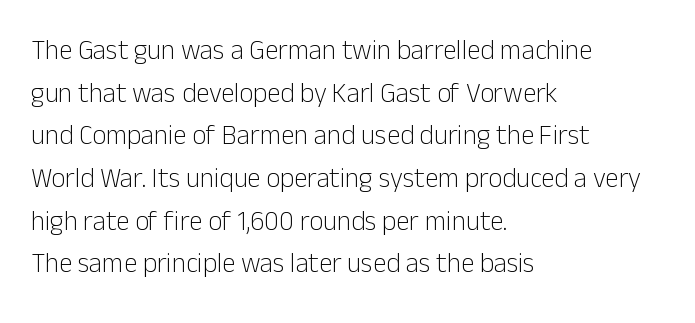
{"italic": "no", "bold": "no", "underline": "no", "align": "left", "line_spacing": "normal", "line_spacing_ratio": 1.58, "letter_spacing": "normal", "letter_spacing_em": 0.0, "glyph_px": 27}
